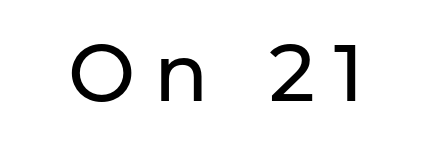
Q: Is the text italic (slanted)? A: No, it is upright.
Q: Is the typeface a serif or a sans-serif typeface? A: Sans-serif.
Q: Is the text underlined? A: No.
Q: Is the spacing between letters normal or unusually wide? A: Unusually wide.
Q: Width (condensed, normal, or wide)? A: Normal.
Q: Stroke contrast? A: Low.
Q: x-height? A: Medium.
Q: Monospaced? A: No.
